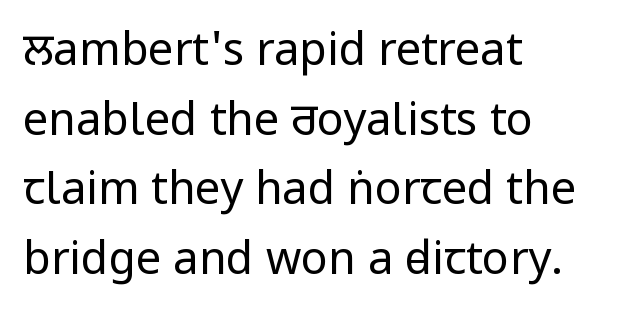
This rendering employs a face without finishing strokes, i.e., a sans-serif. The line texture is even and compact thanks to regular tracking. These lines sit exactly where default settings would place them. The words here are not underlined. Heft: none added — not bold.
